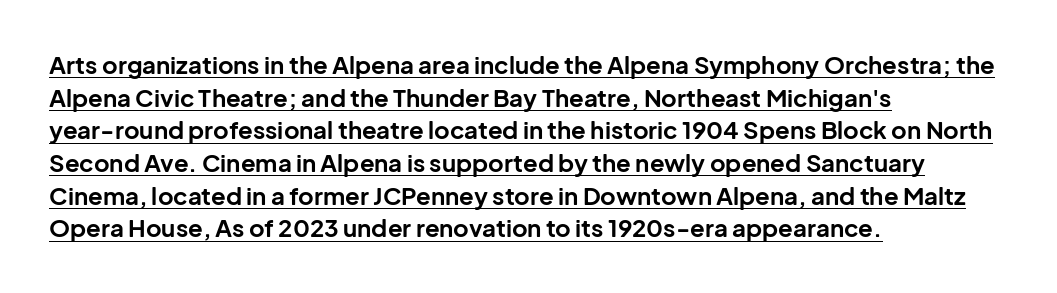
Here the glyphs are tracked normally, forming tight word shapes. Heft: maximum for text — a bold. The letters stand straight up with perfectly vertical stems. This block has exactly the height ordinary leading produces.
